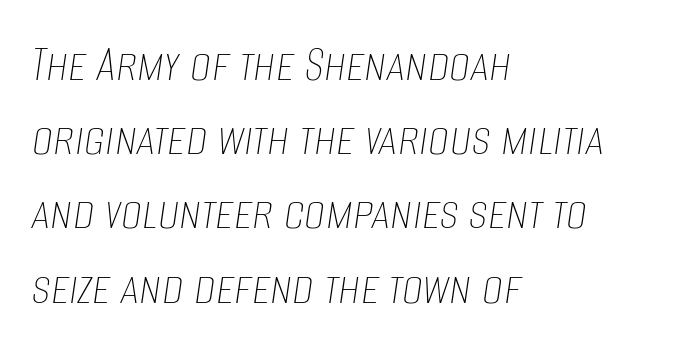
{"italic": "yes", "lean": "right", "slant_degrees": 8, "bold": "no", "weight": "thin", "width": "condensed", "stroke_contrast": "low", "x_height": "large", "monospaced": "no", "underline": "no", "align": "left", "line_spacing": "normal", "line_spacing_ratio": 1.4, "letter_spacing": "normal", "letter_spacing_em": 0.0, "glyph_px": 53}
